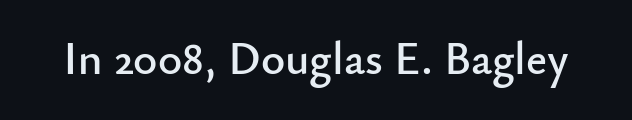
The text was rendered using a sans face with plain stroke endings. Posture: vertical. The letters advance in unequal steps, a hallmark of proportional type. Any mark beneath the type? The region is blank. The face used here is rendered with its standard letterfit.
